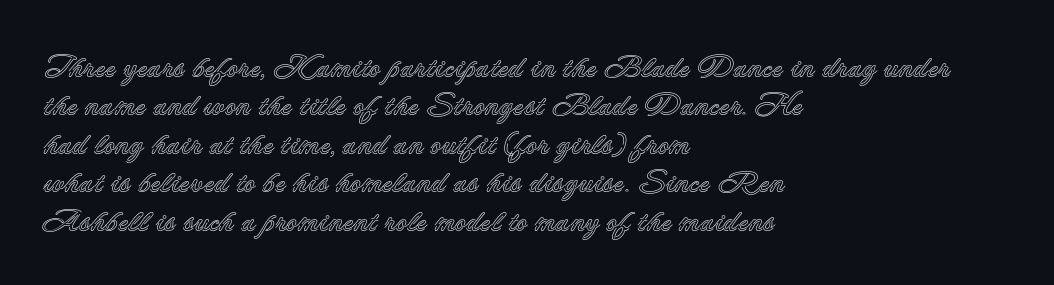
The image shows 31 px text type; set left-aligned, line spacing 1.24x, normal letter spacing, not underlined; a small x-height.
